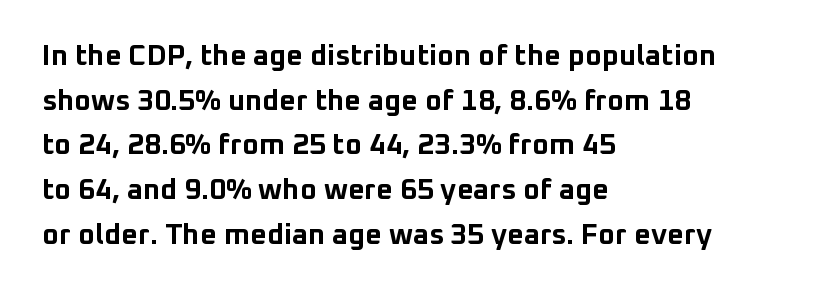
Q: Is the text bold? A: Yes.
Q: Is the text italic (slanted)? A: No, it is upright.
Q: Is the typeface a serif or a sans-serif typeface? A: Sans-serif.
Q: Is the text underlined? A: No.
Q: How is the paragraph aligned? A: Left-aligned.
Q: Is the spacing between letters normal or unusually wide? A: Normal.
Q: Is the spacing between lines tight, normal or loose? A: Normal.
Q: Width (condensed, normal, or wide)? A: Normal.
Q: Stroke contrast? A: Low.
Q: x-height? A: Medium.
Q: Monospaced? A: No.
